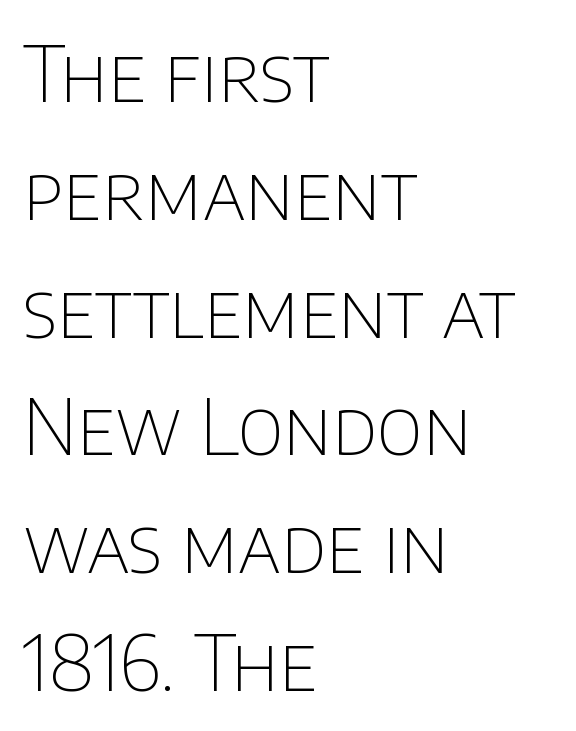
Q: Is the text bold? A: No.
Q: Is the text italic (slanted)? A: No, it is upright.
Q: Is the typeface a serif or a sans-serif typeface? A: Sans-serif.
Q: Is the text underlined? A: No.
Q: How is the paragraph aligned? A: Left-aligned.
Q: Is the spacing between letters normal or unusually wide? A: Normal.
Q: Is the spacing between lines tight, normal or loose? A: Normal.
Q: Width (condensed, normal, or wide)? A: Normal.
Q: Stroke contrast? A: Low.
Q: x-height? A: Large.
Q: Monospaced? A: No.
